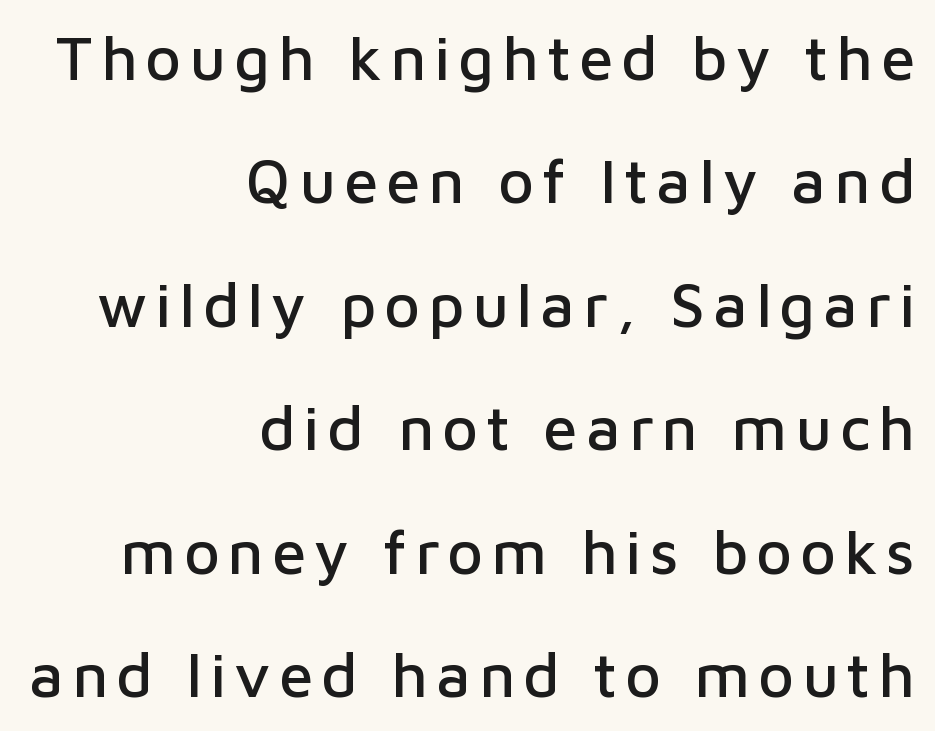
Q: Is the text italic (slanted)? A: No, it is upright.
Q: Is the typeface a serif or a sans-serif typeface? A: Sans-serif.
Q: Is the text underlined? A: No.
Q: How is the paragraph aligned? A: Right-aligned.
Q: Is the spacing between lines tight, normal or loose? A: Loose.
Q: Width (condensed, normal, or wide)? A: Normal.
Q: Stroke contrast? A: Low.
Q: x-height? A: Medium.
Q: Monospaced? A: No.
